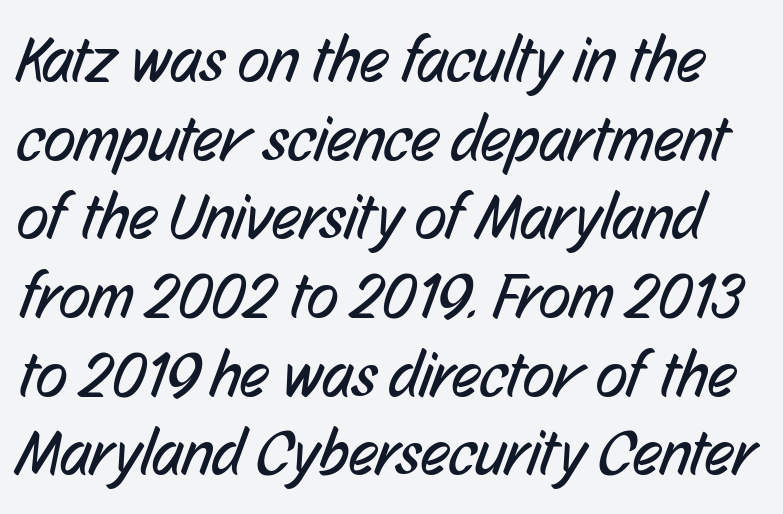
Q: Is the text bold? A: No.
Q: Is the typeface a serif or a sans-serif typeface? A: Sans-serif.
Q: Is the text underlined? A: No.
Q: Is the spacing between letters normal or unusually wide? A: Normal.
Q: Width (condensed, normal, or wide)? A: Condensed.
Q: Stroke contrast? A: Low.
Q: x-height? A: Medium.
Q: Monospaced? A: No.
